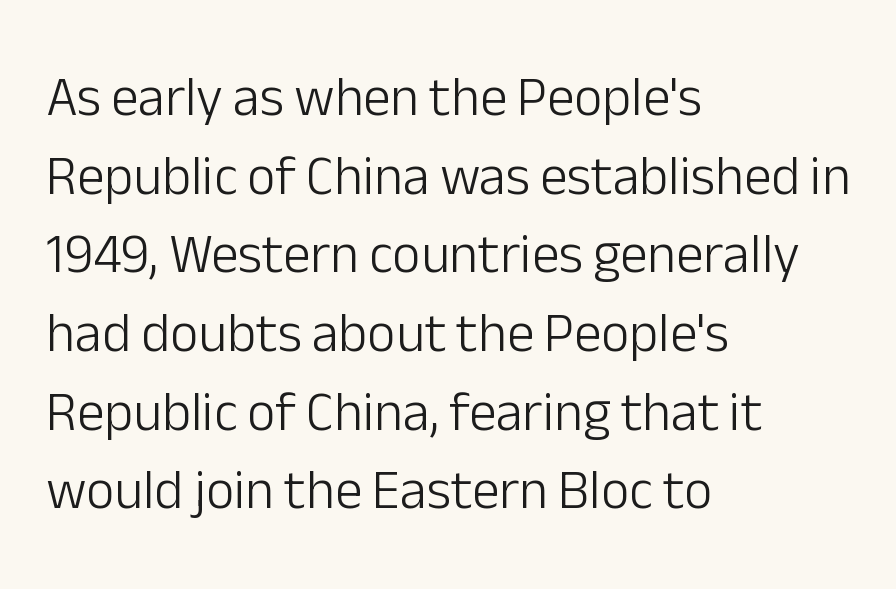
Q: Is the text bold? A: No.
Q: Is the text italic (slanted)? A: No, it is upright.
Q: Is the typeface a serif or a sans-serif typeface? A: Sans-serif.
Q: Is the text underlined? A: No.
Q: How is the paragraph aligned? A: Left-aligned.
Q: Is the spacing between letters normal or unusually wide? A: Normal.
Q: Is the spacing between lines tight, normal or loose? A: Normal.
Q: Width (condensed, normal, or wide)? A: Normal.
Q: Stroke contrast? A: Low.
Q: x-height? A: Medium.
Q: Monospaced? A: No.
